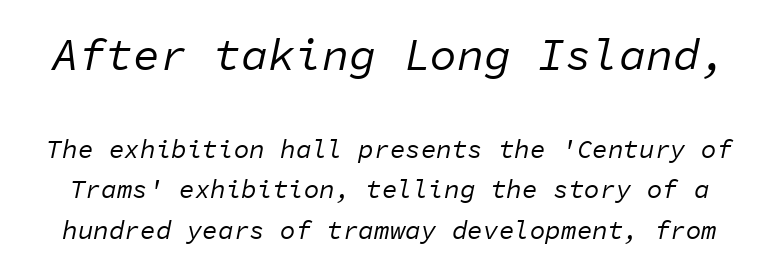
The image shows 45 px regular-weight type, italic (leaning right), monospaced; set normal line spacing (1.57x), normal letter spacing, not underlined; the first (top) block is 1.73x larger; low stroke contrast and a medium x-height.
